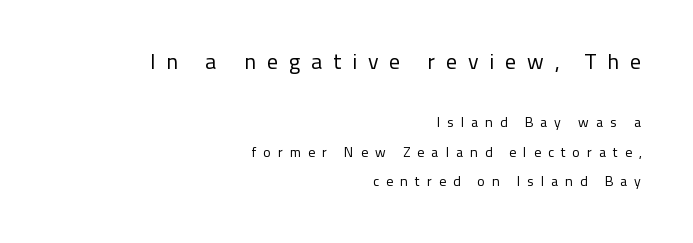
The image shows 22 px text type, upright; set right-aligned, loose line spacing (2.11x), unusually wide letter spacing (+0.49 em), not underlined; the first (top) block is 1.57x larger.
